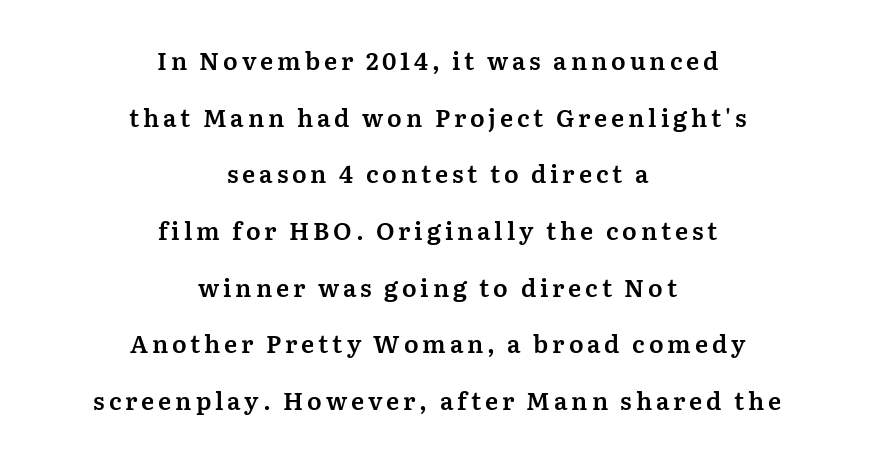
This block would shrink considerably if given ordinary leading; it's expanded now. This sample uses an upright cut, with every glyph sitting square on the baseline. Layout note: lines centered. The zone under the glyphs is completely vacant.
